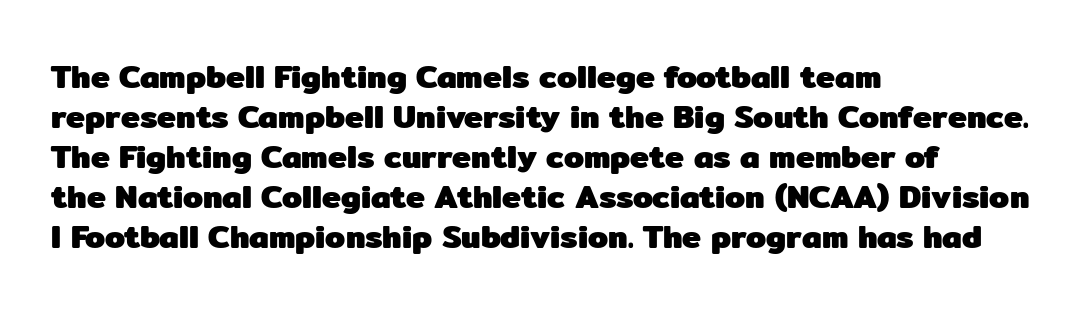
Ascenders rise straight up at ninety degrees. Think of a printed novel: that variable character pitch is what you see here. Nothing unusual about the tracking: characters are spaced as the font intends. The passage is arranged the way most books set body copy — flush left. The rendering shows plain stroke endings on the letterforms — a sans-serif design. What weight is shown? A full bold with thick strokes.
